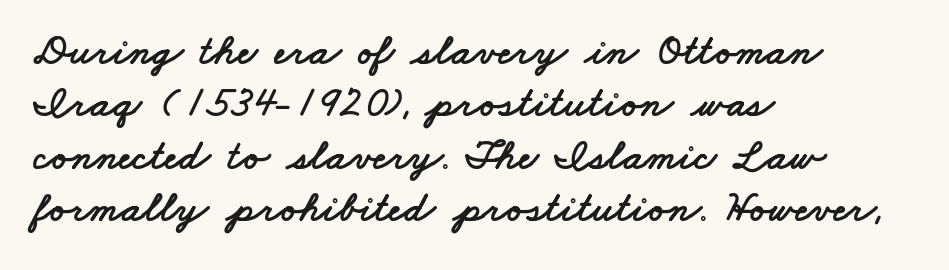
{"serif": "no", "width": "wide", "stroke_contrast": "low", "x_height": "small", "monospaced": "no", "underline": "no", "align": "left", "line_spacing_ratio": 1.22, "letter_spacing": "normal", "letter_spacing_em": 0.0, "glyph_px": 43}
